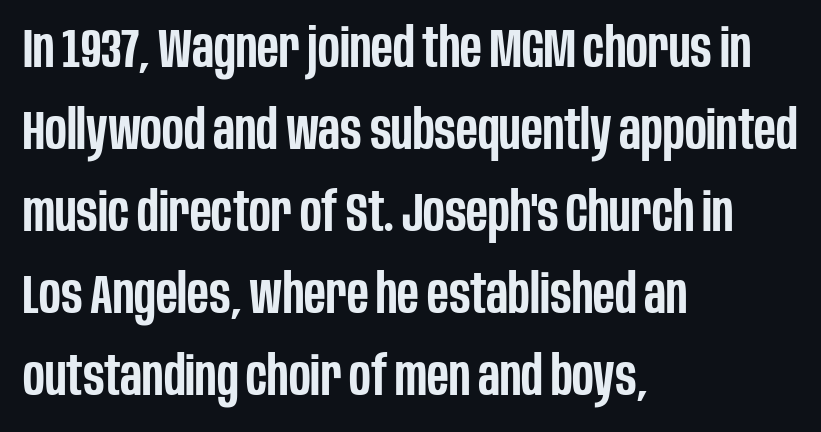
{"serif": "no", "italic": "no", "bold": "semi", "weight": "semibold", "width": "condensed", "stroke_contrast": "low", "x_height": "large", "monospaced": "no", "underline": "no", "align": "left", "line_spacing": "normal", "line_spacing_ratio": 1.49, "letter_spacing": "normal", "letter_spacing_em": 0.0, "glyph_px": 55}
